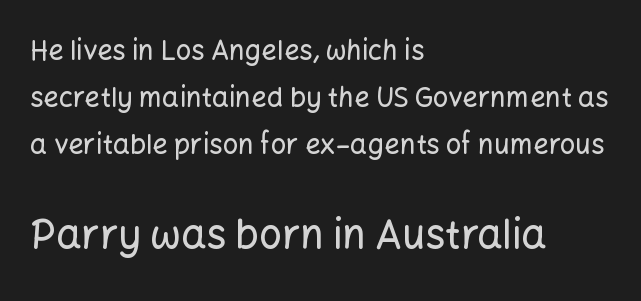
{"serif": "no", "italic": "no", "width": "normal", "stroke_contrast": "low", "x_height": "medium", "monospaced": "no", "underline": "no", "align": "left", "line_spacing_ratio": 1.75, "letter_spacing": "normal", "letter_spacing_em": 0.0, "larger_block": "second", "size_ratio": 1.48, "glyph_px": 40}
